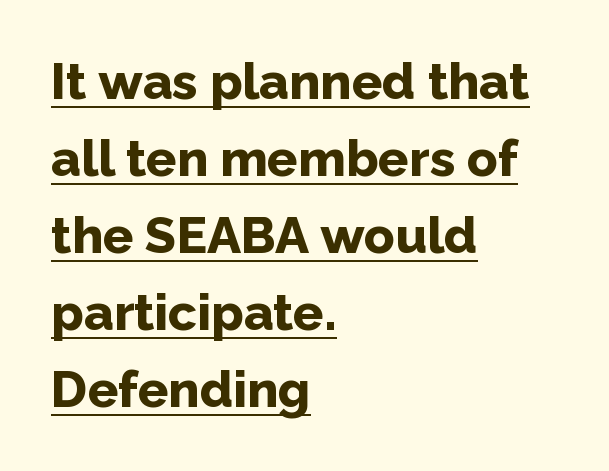
The image shows 51 px bold sans-serif type, upright; set left-aligned, normal line spacing (1.51x), normal letter spacing, underlined; low stroke contrast and a medium x-height.
